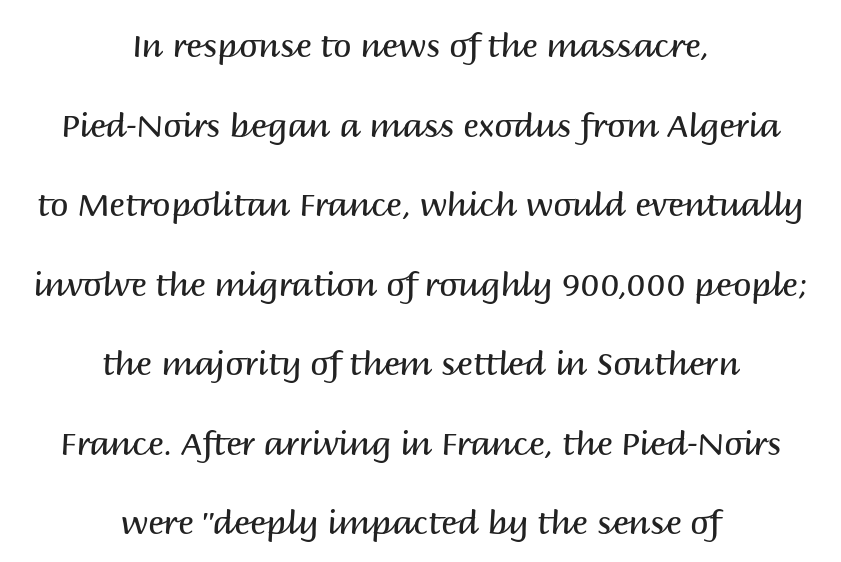
{"serif": "no", "bold": "no", "weight": "regular", "width": "normal", "stroke_contrast": "medium", "x_height": "large", "monospaced": "no", "underline": "no", "align": "center", "line_spacing": "loose", "line_spacing_ratio": 2.41, "letter_spacing": "normal", "letter_spacing_em": 0.0, "glyph_px": 33}
